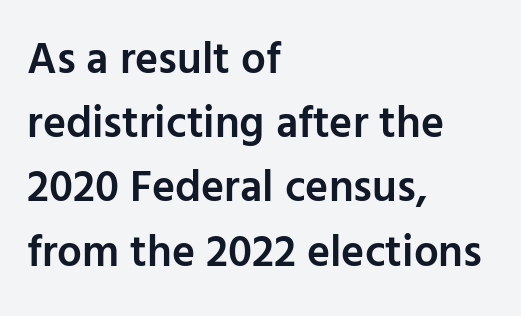
Q: Is the text bold? A: Semi-bold.
Q: Is the text italic (slanted)? A: No, it is upright.
Q: Is the typeface a serif or a sans-serif typeface? A: Sans-serif.
Q: Is the text underlined? A: No.
Q: How is the paragraph aligned? A: Left-aligned.
Q: Is the spacing between letters normal or unusually wide? A: Normal.
Q: Is the spacing between lines tight, normal or loose? A: Normal.
Q: Width (condensed, normal, or wide)? A: Normal.
Q: Stroke contrast? A: Low.
Q: x-height? A: Medium.
Q: Monospaced? A: No.
